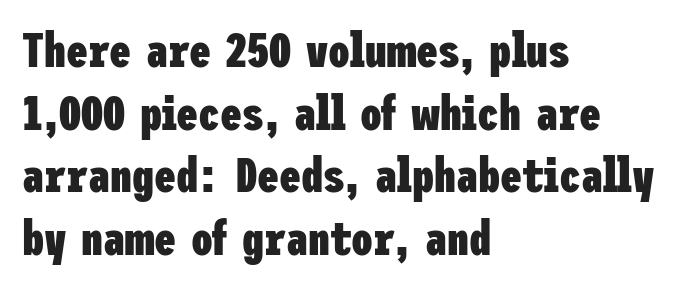
Each row of text sits above clean, open space. No extra tracking has been applied to these lines. Characters remain perfectly vertical along every line. How heavy is the stroke? Heavy — this is a bold.
